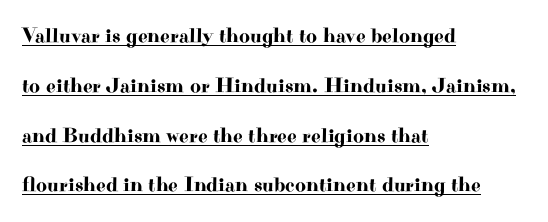
The image shows 21 px text type, upright; set left-aligned, loose line spacing (2.37x), normal letter spacing, underlined.
